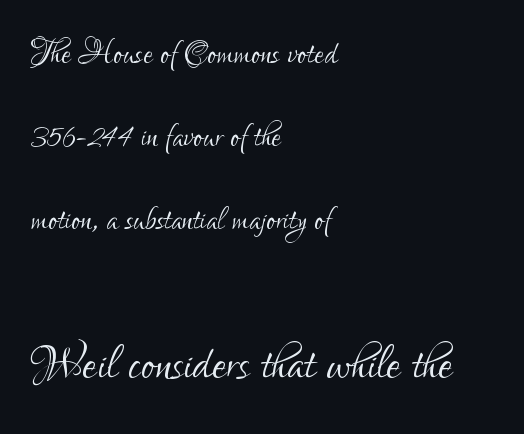
{"serif": "no", "bold": "no", "weight": "light", "width": "condensed", "stroke_contrast": "low", "x_height": "small", "monospaced": "no", "underline": "no", "align": "left", "line_spacing": "loose", "line_spacing_ratio": 1.98, "letter_spacing": "normal", "letter_spacing_em": 0.0, "larger_block": "second", "size_ratio": 1.5, "glyph_px": 63}
